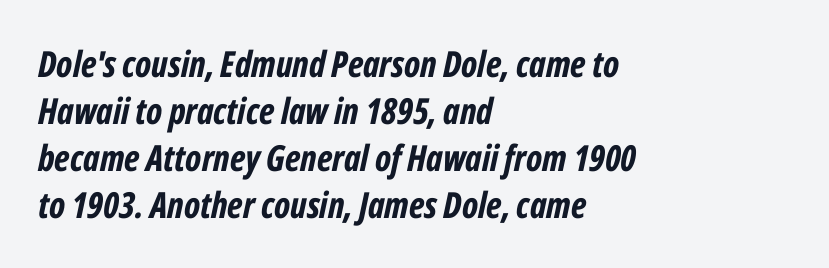
{"italic": "yes", "lean": "right", "slant_degrees": 12, "bold": "yes", "weight": "bold", "width": "condensed", "stroke_contrast": "low", "x_height": "medium", "monospaced": "no", "underline": "no", "align": "left", "line_spacing": "normal", "line_spacing_ratio": 1.31, "letter_spacing": "normal", "letter_spacing_em": 0.0, "glyph_px": 36}
